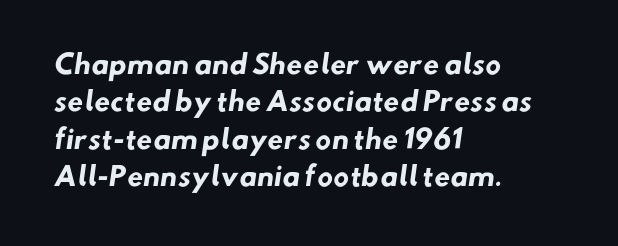
Q: Is the text bold? A: Yes.
Q: Is the text underlined? A: No.
Q: How is the paragraph aligned? A: Left-aligned.
Q: Is the spacing between letters normal or unusually wide? A: Normal.
Q: Is the spacing between lines tight, normal or loose? A: Normal.
